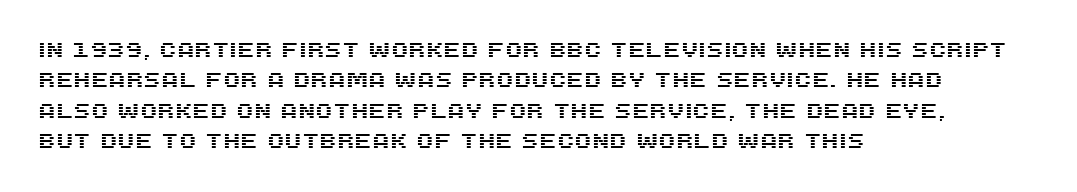
Q: Is the text italic (slanted)? A: No, it is upright.
Q: Is the text underlined? A: No.
Q: How is the paragraph aligned? A: Left-aligned.
Q: Is the spacing between letters normal or unusually wide? A: Normal.
Q: Is the spacing between lines tight, normal or loose? A: Normal.
